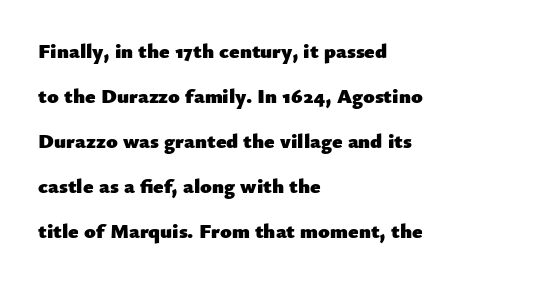
The image shows 21 px bold type, upright; set left-aligned, loose line spacing (2.14x), normal letter spacing, not underlined.
